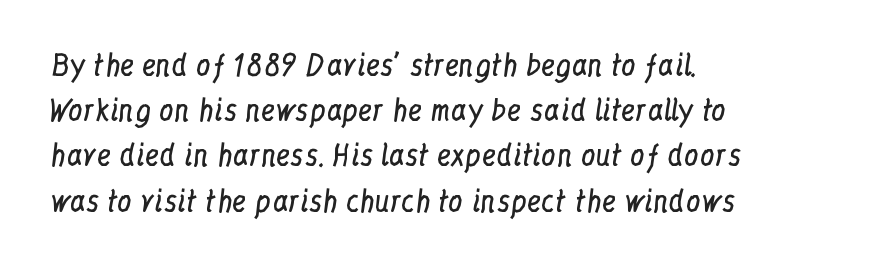
Q: Is the text bold? A: No.
Q: Is the text italic (slanted)? A: Yes.
Q: Is the typeface a serif or a sans-serif typeface? A: Serif.
Q: Is the text underlined? A: No.
Q: How is the paragraph aligned? A: Left-aligned.
Q: Is the spacing between letters normal or unusually wide? A: Normal.
Q: Is the spacing between lines tight, normal or loose? A: Normal.
Q: Width (condensed, normal, or wide)? A: Condensed.
Q: Stroke contrast? A: Low.
Q: x-height? A: Medium.
Q: Monospaced? A: No.
